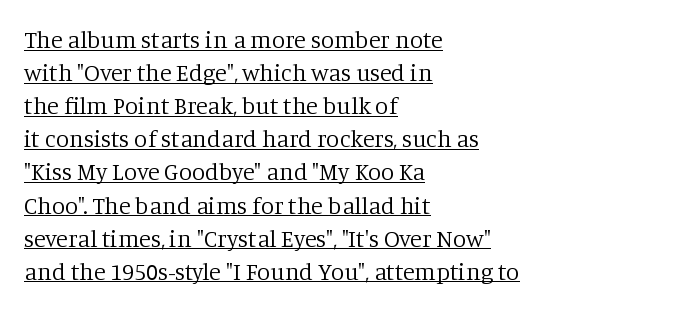
The image shows 24 px text type, upright; set left-aligned, normal line spacing (1.38x), normal letter spacing, underlined.
